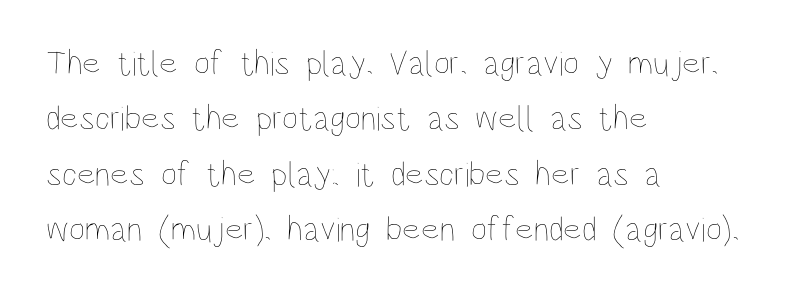
{"italic": "no", "bold": "no", "weight": "thin", "width": "condensed", "stroke_contrast": "low", "x_height": "large", "monospaced": "no", "underline": "no", "align": "left", "line_spacing": "normal", "line_spacing_ratio": 1.58, "letter_spacing": "normal", "letter_spacing_em": 0.0, "glyph_px": 35}
